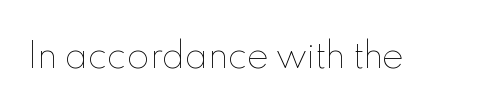
The glyphs are unaccompanied by any horizontal stroke below them. The line texture is even and compact thanks to regular tracking. Note the varied advance widths — an 'i' is clearly narrower than an 'm'. Unbolded letterforms with no extra heft.
